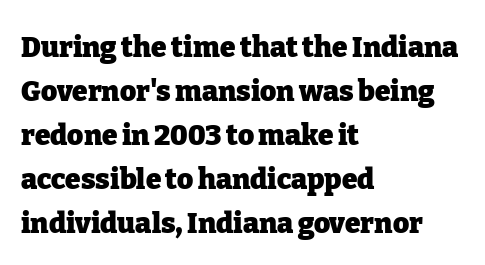
Tall strokes in this sample are plumb rather than angled. Each new line begins a customary step beneath the previous one. The setting favours the left margin, as ordinary paragraphs usually do. Varying glyph widths throughout — classic text-font behaviour. In terms of letterform style, serifs are clearly present. Look at the tracking — it's just the regular setting, nothing added.
